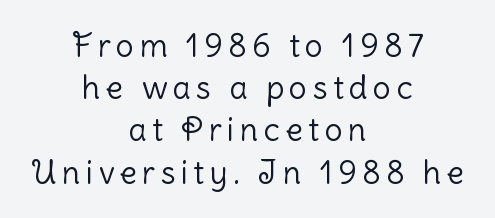
The image shows 32 px light sans-serif type, upright; set centered, normal line spacing (1.32x), not underlined; low stroke contrast and a medium x-height.
